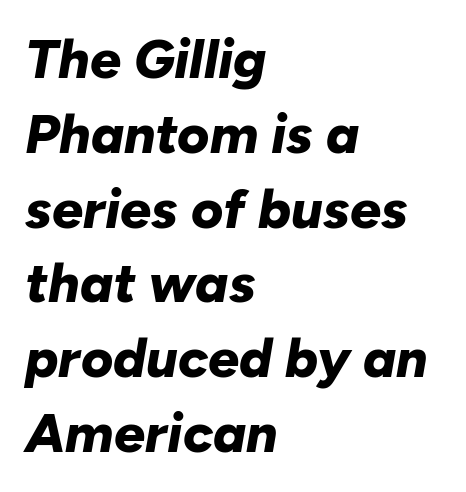
{"italic": "yes", "lean": "right", "slant_degrees": 10, "bold": "yes", "weight": "bold", "width": "normal", "stroke_contrast": "low", "x_height": "medium", "monospaced": "no", "underline": "no", "align": "left", "line_spacing": "normal", "line_spacing_ratio": 1.36, "letter_spacing": "normal", "letter_spacing_em": 0.0, "glyph_px": 55}
